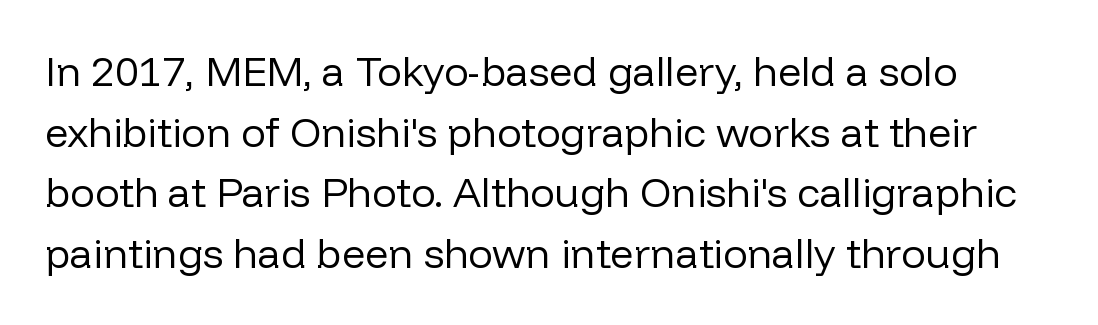
Q: Is the text bold? A: No.
Q: Is the text italic (slanted)? A: No, it is upright.
Q: Is the typeface a serif or a sans-serif typeface? A: Sans-serif.
Q: Is the text underlined? A: No.
Q: Is the spacing between letters normal or unusually wide? A: Normal.
Q: Is the spacing between lines tight, normal or loose? A: Normal.
Q: Width (condensed, normal, or wide)? A: Normal.
Q: Stroke contrast? A: Low.
Q: x-height? A: Medium.
Q: Monospaced? A: No.
